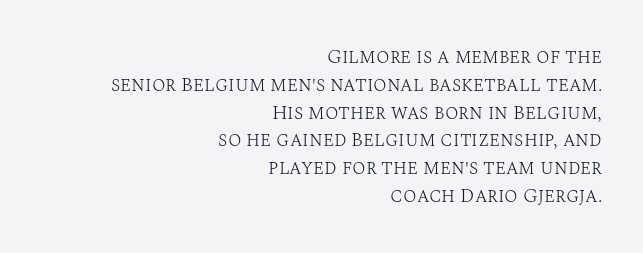
{"italic": "no", "bold": "no", "underline": "no", "align": "right", "line_spacing": "normal", "line_spacing_ratio": 1.39, "letter_spacing": "normal", "letter_spacing_em": 0.0, "glyph_px": 20}
